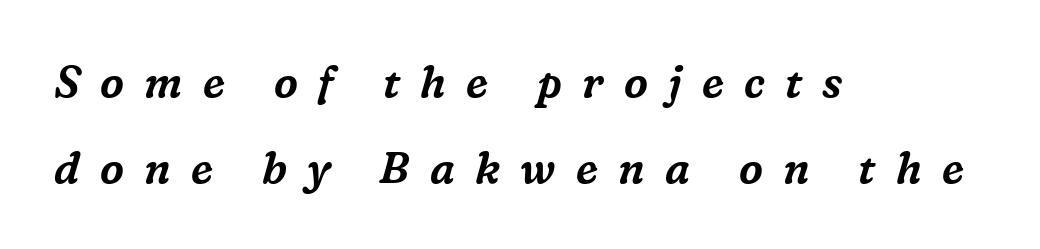
Q: Is the text italic (slanted)? A: Yes, it leans right by about 16 degrees.
Q: Is the typeface a serif or a sans-serif typeface? A: Serif.
Q: Is the text underlined? A: No.
Q: How is the paragraph aligned? A: Left-aligned.
Q: Is the spacing between letters normal or unusually wide? A: Unusually wide.
Q: Is the spacing between lines tight, normal or loose? A: Loose.
Q: Width (condensed, normal, or wide)? A: Normal.
Q: Stroke contrast? A: Medium.
Q: x-height? A: Medium.
Q: Monospaced? A: No.
